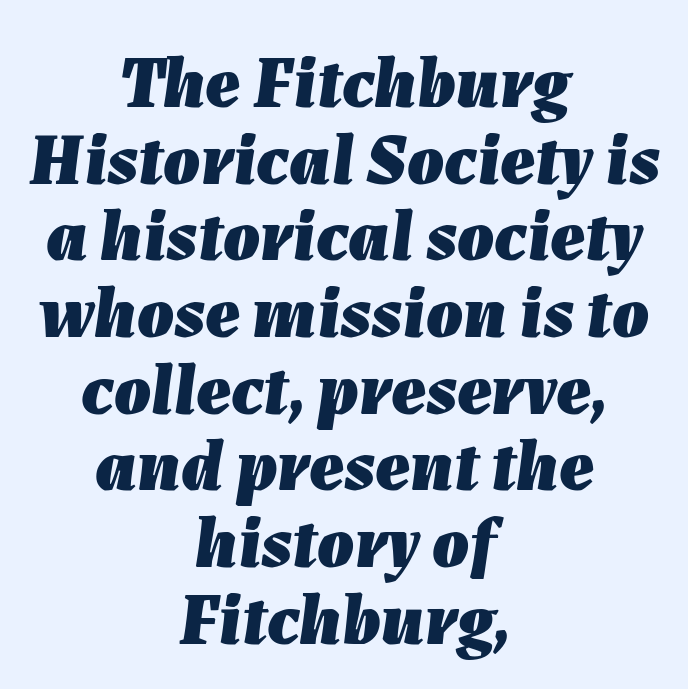
{"italic": "yes", "lean": "right", "slant_degrees": 7, "bold": "yes", "weight": "heavy", "width": "normal", "stroke_contrast": "low", "x_height": "medium", "monospaced": "no", "underline": "no", "align": "center", "line_spacing": "tight", "line_spacing_ratio": 1.05, "letter_spacing": "normal", "letter_spacing_em": 0.0, "glyph_px": 73}
